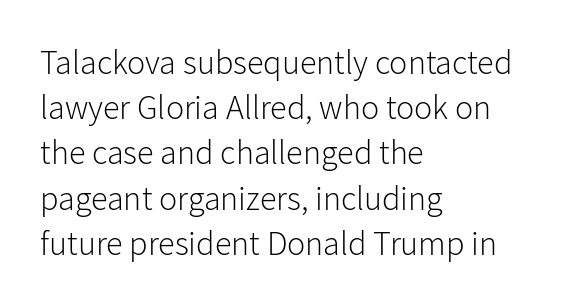
The image shows 34 px light sans-serif type, upright; set left-aligned, normal line spacing (1.33x), normal letter spacing, not underlined; low stroke contrast and a medium x-height.
